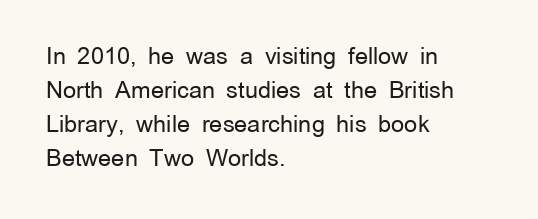
{"italic": "no", "bold": "no", "underline": "no", "align": "left", "line_spacing": "normal", "line_spacing_ratio": 1.48, "letter_spacing": "normal", "letter_spacing_em": 0.0, "glyph_px": 23}
